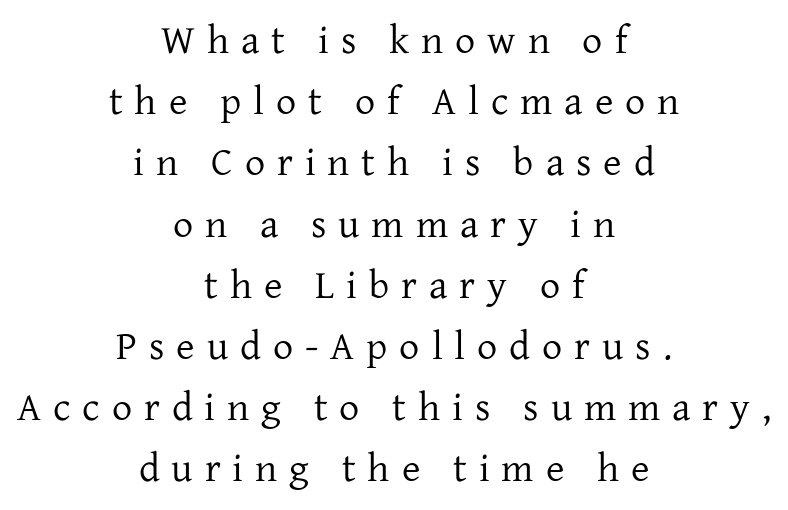
The face used here is proportionally spaced, like ordinary book or web type. A typesetter would mark this as roman, not italic. Honestly, the row spacing looks completely unremarkable. One-word summary of the alignment: center.
